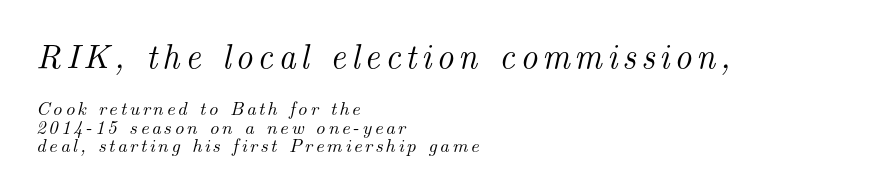
{"serif": "yes", "italic": "yes", "lean": "right", "slant_degrees": 14, "width": "normal", "stroke_contrast": "medium", "x_height": "small", "monospaced": "no", "underline": "no", "align": "left", "line_spacing": "tight", "line_spacing_ratio": 0.99, "larger_block": "first", "size_ratio": 1.79, "glyph_px": 34}
